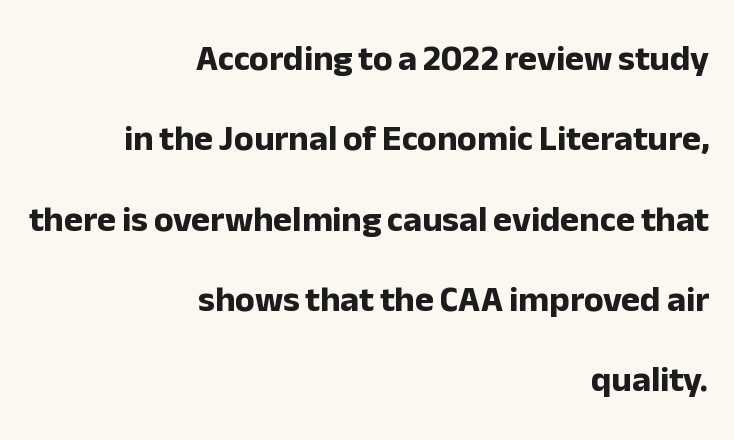
Q: Is the text bold? A: Yes.
Q: Is the text italic (slanted)? A: No, it is upright.
Q: Is the typeface a serif or a sans-serif typeface? A: Sans-serif.
Q: Is the text underlined? A: No.
Q: How is the paragraph aligned? A: Right-aligned.
Q: Is the spacing between letters normal or unusually wide? A: Normal.
Q: Is the spacing between lines tight, normal or loose? A: Loose.
Q: Width (condensed, normal, or wide)? A: Normal.
Q: Stroke contrast? A: Low.
Q: x-height? A: Medium.
Q: Monospaced? A: No.
